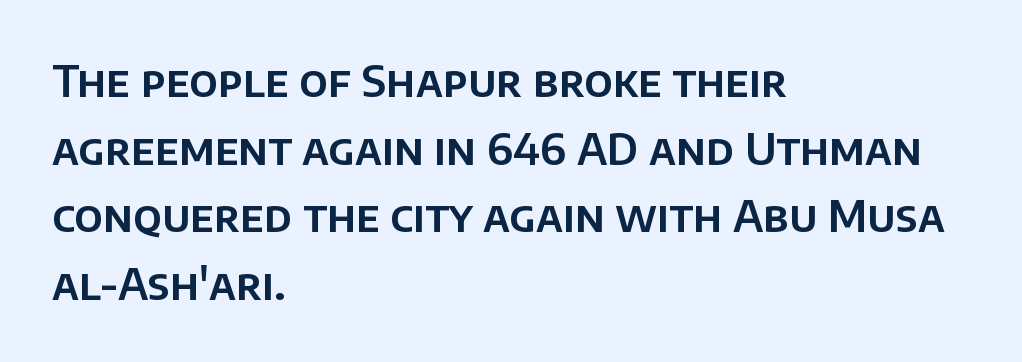
The image shows 43 px sans-serif type, upright; set left-aligned, normal line spacing (1.57x), normal letter spacing, not underlined; low stroke contrast and a large x-height.
